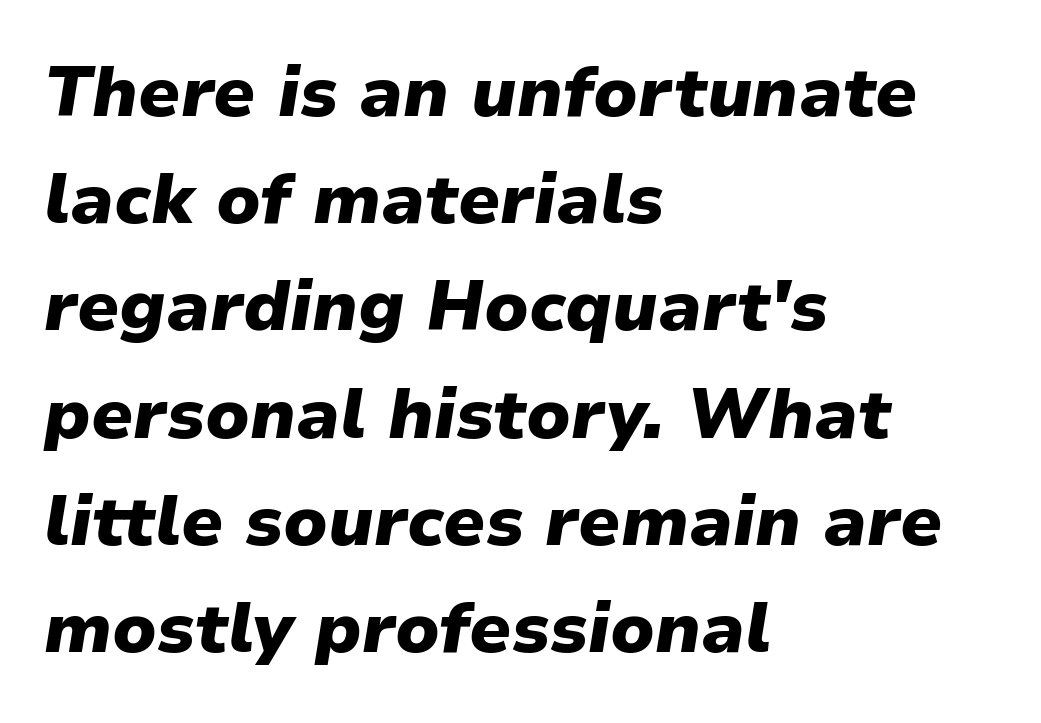
The image shows 71 px heavy type, italic (leaning right); set left-aligned, normal line spacing (1.51x), normal letter spacing, not underlined; low stroke contrast and a medium x-height.
